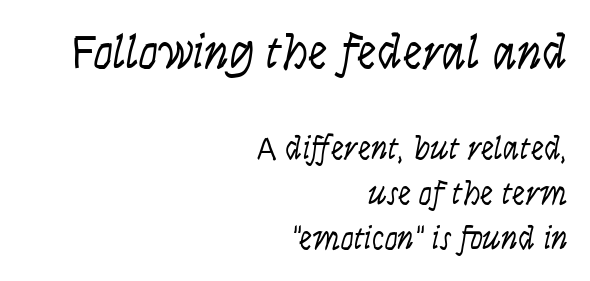
Q: Is the text bold? A: No.
Q: Is the text italic (slanted)? A: Yes, it leans right by about 9 degrees.
Q: Is the text underlined? A: No.
Q: How is the paragraph aligned? A: Right-aligned.
Q: Is the spacing between letters normal or unusually wide? A: Normal.
Q: Is the spacing between lines tight, normal or loose? A: Normal.
Q: Which block of text is set in a larger size, the first (top) or the second (bottom)? A: The first (top) one.
Q: Width (condensed, normal, or wide)? A: Condensed.
Q: Stroke contrast? A: Low.
Q: x-height? A: Large.
Q: Monospaced? A: No.
